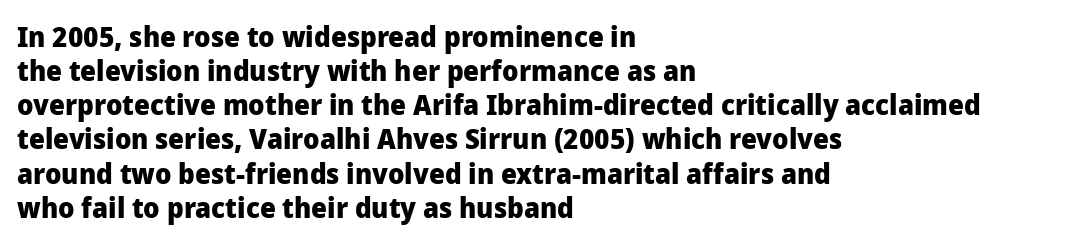
Q: Is the text bold? A: Yes.
Q: Is the text italic (slanted)? A: No, it is upright.
Q: Is the typeface a serif or a sans-serif typeface? A: Sans-serif.
Q: Is the text underlined? A: No.
Q: How is the paragraph aligned? A: Left-aligned.
Q: Is the spacing between letters normal or unusually wide? A: Normal.
Q: Width (condensed, normal, or wide)? A: Normal.
Q: Stroke contrast? A: Low.
Q: x-height? A: Medium.
Q: Monospaced? A: No.
